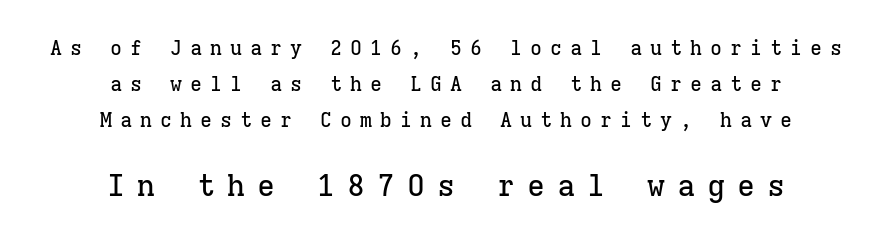
Q: Is the text italic (slanted)? A: No, it is upright.
Q: Is the typeface a serif or a sans-serif typeface? A: Serif.
Q: Is the text underlined? A: No.
Q: How is the paragraph aligned? A: Centered.
Q: Is the spacing between letters normal or unusually wide? A: Unusually wide.
Q: Which block of text is set in a larger size, the first (top) or the second (bottom)? A: The second (bottom) one.
Q: Width (condensed, normal, or wide)? A: Normal.
Q: Stroke contrast? A: Low.
Q: x-height? A: Medium.
Q: Monospaced? A: Yes.
